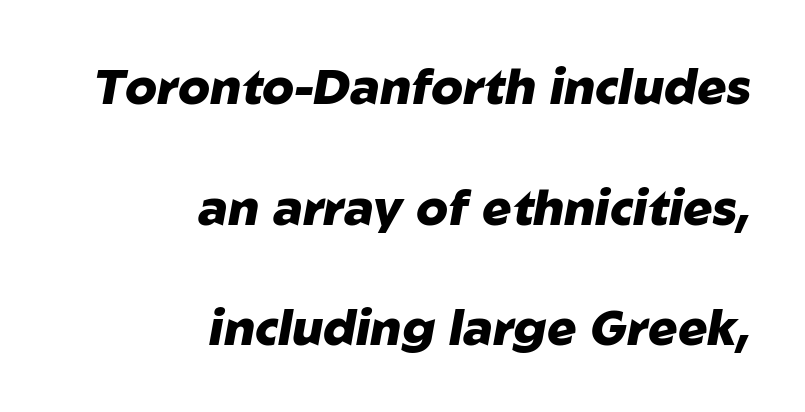
{"italic": "yes", "lean": "right", "slant_degrees": 10, "bold": "yes", "weight": "heavy", "width": "normal", "stroke_contrast": "low", "x_height": "medium", "monospaced": "no", "underline": "no", "align": "right", "line_spacing": "loose", "line_spacing_ratio": 2.46, "letter_spacing": "normal", "letter_spacing_em": 0.0, "glyph_px": 49}
